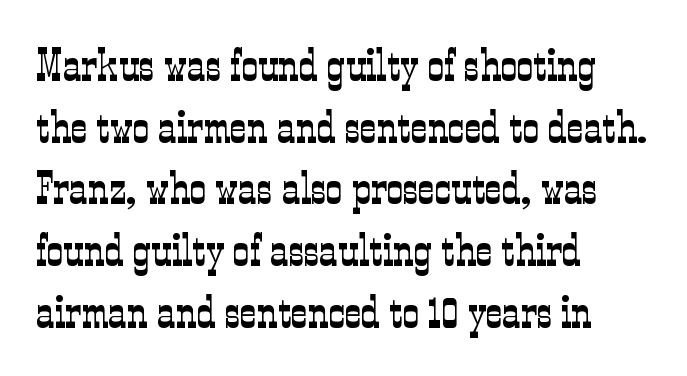
Proportional: the letters do not fall into vertical columns. The cut favours lightness, reaching ordinary text weight at its darkest. Letters rest on an invisible, unmarked baseline. Does extra space separate the letters? No, they use regular spacing. Does the leading feel generous? No, just average.
